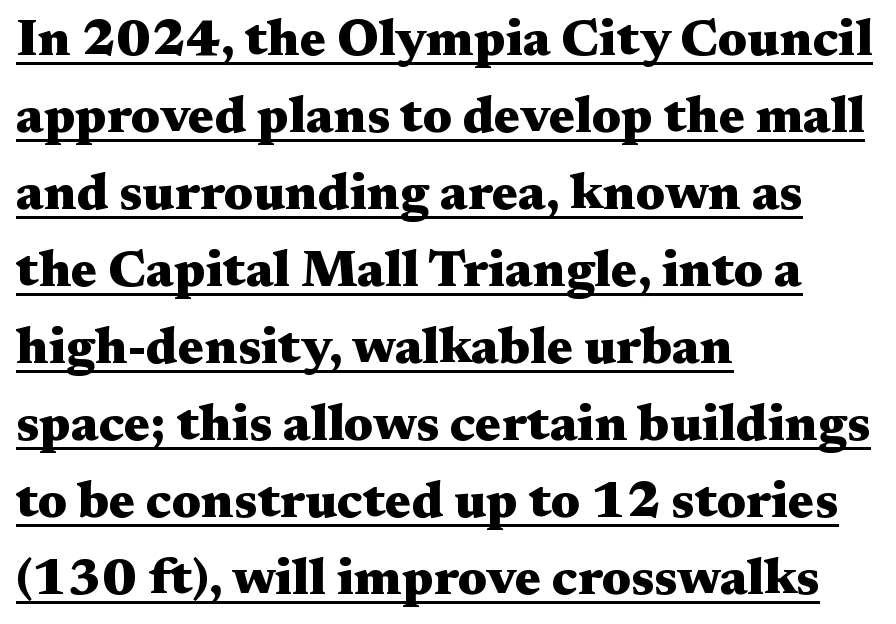
The image shows 52 px heavy, wide serif type, upright; set left-aligned, normal line spacing (1.48x), normal letter spacing, underlined; medium stroke contrast and a medium x-height.
